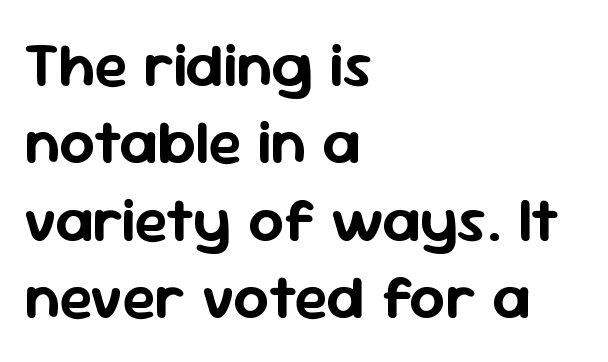
The image shows 62 px sans-serif type, upright; set left-aligned, normal line spacing (1.25x), normal letter spacing, not underlined; low stroke contrast and a medium x-height.
